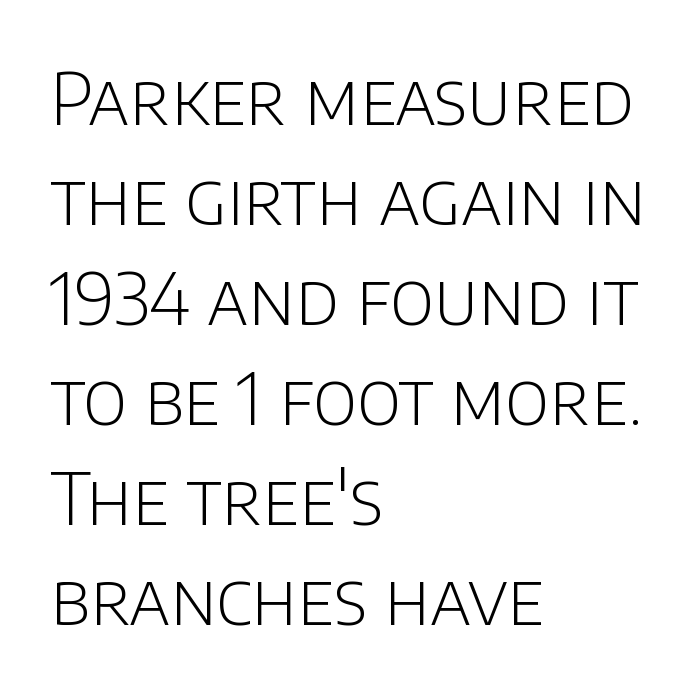
The image shows 72 px light sans-serif type, upright; set left-aligned, normal line spacing (1.39x), normal letter spacing, not underlined; low stroke contrast and a large x-height.
